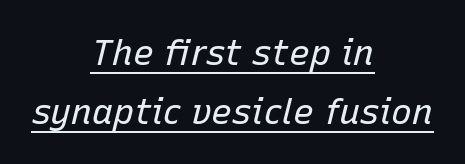
The image shows 35 px regular-weight type, italic (leaning right); set centered, normal line spacing (1.68x), normal letter spacing, underlined; low stroke contrast and a medium x-height.
